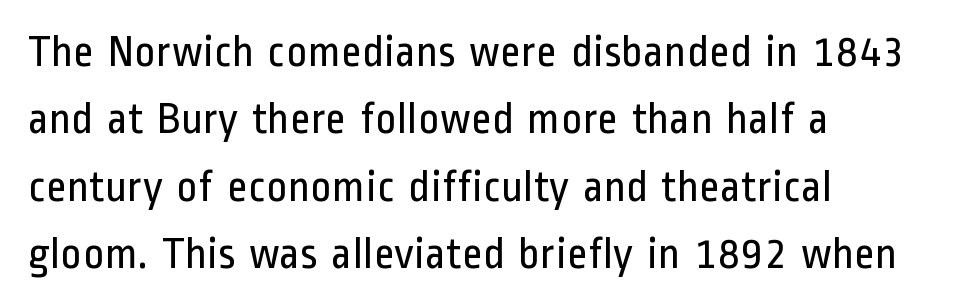
{"serif": "no", "italic": "no", "bold": "no", "weight": "regular", "width": "condensed", "stroke_contrast": "low", "x_height": "medium", "monospaced": "no", "underline": "no", "align": "left", "line_spacing": "normal", "line_spacing_ratio": 1.5, "letter_spacing": "normal", "letter_spacing_em": 0.0, "glyph_px": 45}
